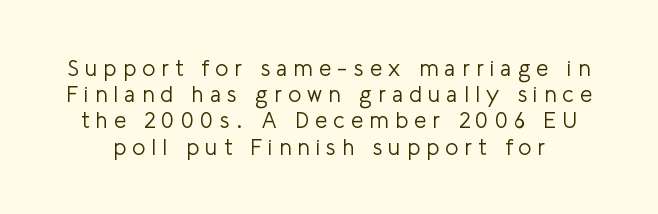
The face looks like a standard text weight, possibly lighter. Nope, not italic — everything's standing straight. Someone cranked the tracking dial way up on this one. Glance below the letters and you will spot only blank space.
